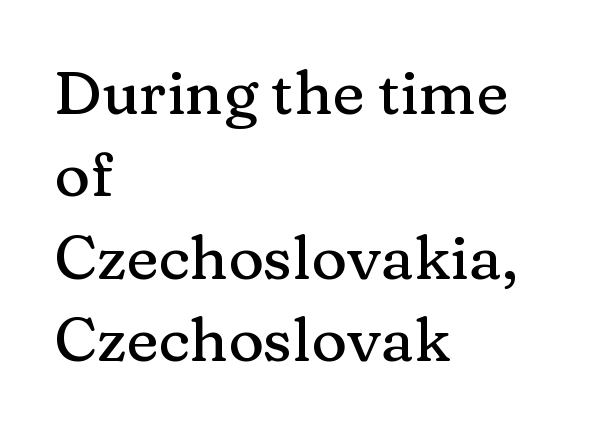
The image shows 61 px serif type, upright; set left-aligned, normal line spacing (1.35x), normal letter spacing, not underlined; medium stroke contrast and a medium x-height.
